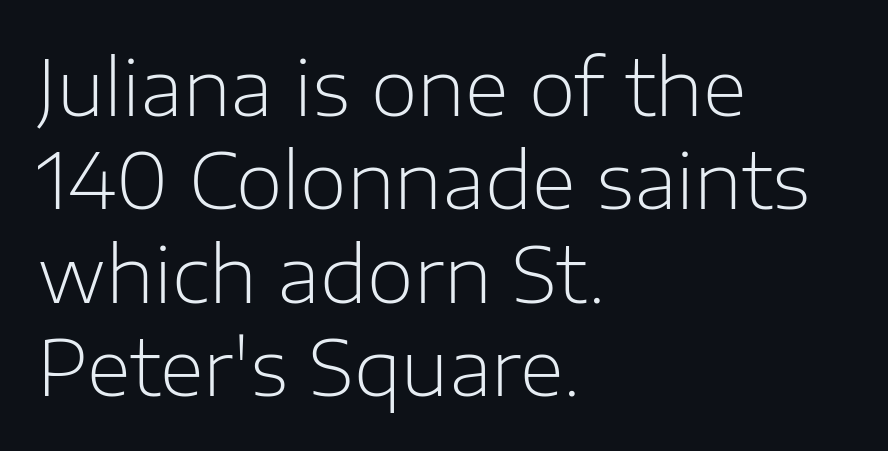
Stem width sits at or under what a default text font uses. The specimen reads as upright at a glance. A typesetter would call this zero additional tracking. Caption: multi-line text, flush left, ragged right. Clear beneath every line of the passage.
